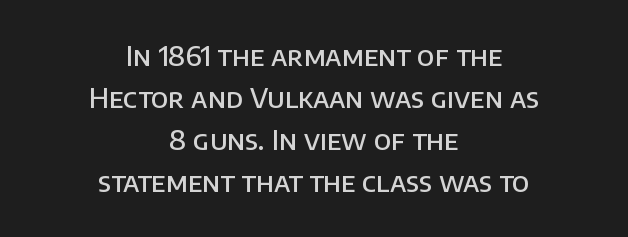
The whitespace from short lines is split evenly between both sides. Glance below the letters and you will spot only blank space. The line texture is even and compact thanks to regular tracking. The block of text has a typical density, with ordinary space between rows. A typesetter would mark this as roman, not italic. Caption: semibold face, moderately heavy strokes.
